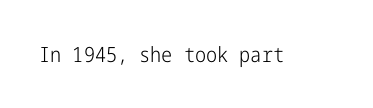
{"italic": "no", "bold": "no", "underline": "no", "letter_spacing": "normal", "letter_spacing_em": 0.0, "glyph_px": 21}
